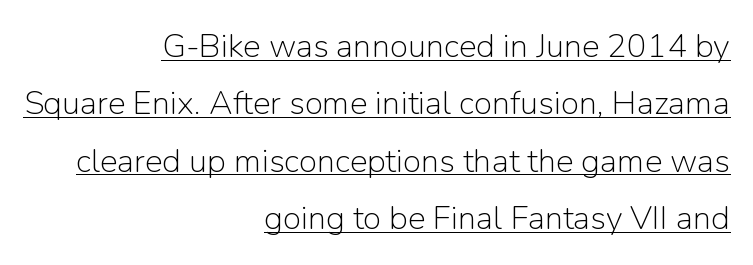
{"serif": "no", "italic": "no", "bold": "no", "weight": "light", "width": "normal", "stroke_contrast": "low", "x_height": "medium", "monospaced": "no", "underline": "yes", "align": "right", "line_spacing_ratio": 1.74, "letter_spacing": "normal", "letter_spacing_em": 0.0, "glyph_px": 33}
